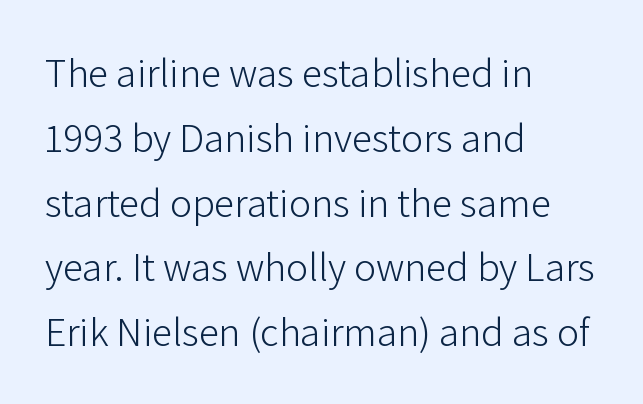
The image shows 41 px light sans-serif type, upright; set left-aligned, normal line spacing (1.58x), normal letter spacing, not underlined; low stroke contrast and a medium x-height.
